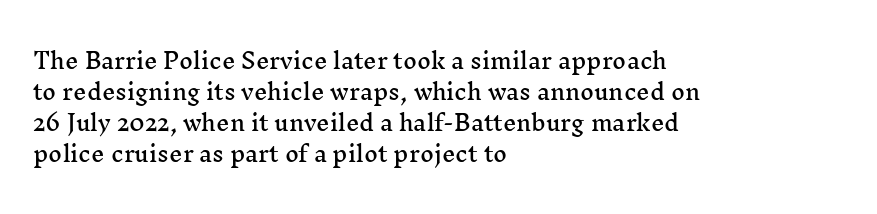
Q: Is the text italic (slanted)? A: No, it is upright.
Q: Is the text underlined? A: No.
Q: How is the paragraph aligned? A: Left-aligned.
Q: Is the spacing between letters normal or unusually wide? A: Normal.
Q: Is the spacing between lines tight, normal or loose? A: Normal.
